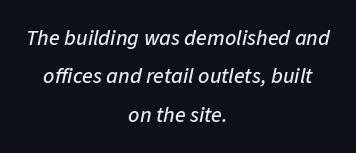
Q: Is the text italic (slanted)? A: Yes, it leans right by about 11 degrees.
Q: Is the text underlined? A: No.
Q: How is the paragraph aligned? A: Centered.
Q: Is the spacing between letters normal or unusually wide? A: Normal.
